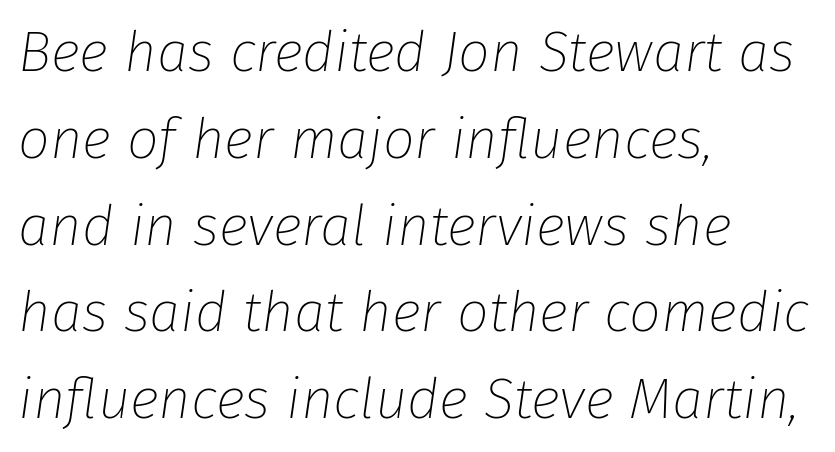
The rag falls on the right side of this text block. The space between consecutive lines is moderate. Clear beneath every line of the passage. The letters are slanted; this is an italic face. Proportional: the letters do not fall into vertical columns.
